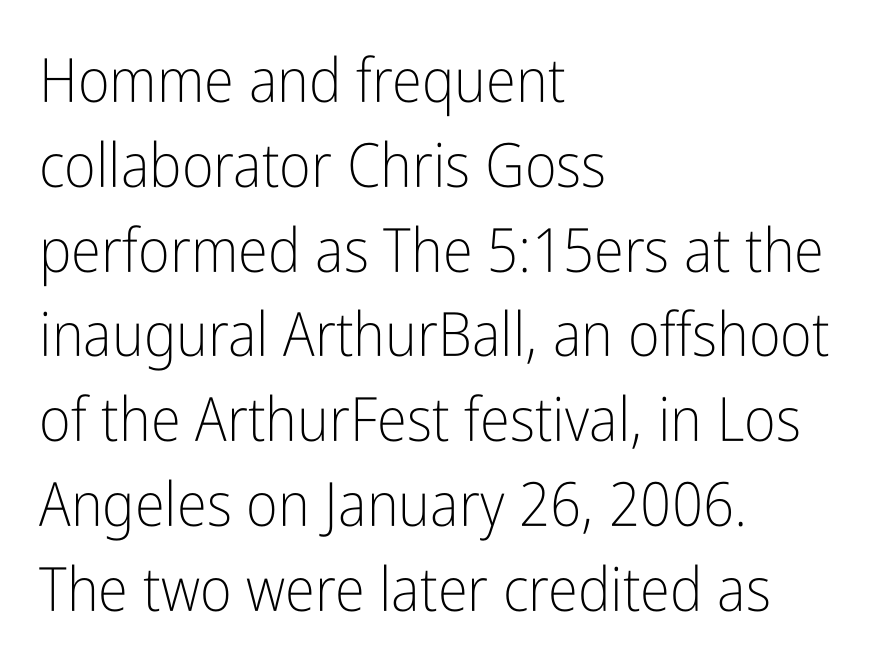
Q: Is the text bold? A: No.
Q: Is the text italic (slanted)? A: No, it is upright.
Q: Is the typeface a serif or a sans-serif typeface? A: Sans-serif.
Q: Is the text underlined? A: No.
Q: How is the paragraph aligned? A: Left-aligned.
Q: Is the spacing between letters normal or unusually wide? A: Normal.
Q: Is the spacing between lines tight, normal or loose? A: Normal.
Q: Width (condensed, normal, or wide)? A: Condensed.
Q: Stroke contrast? A: Low.
Q: x-height? A: Medium.
Q: Monospaced? A: No.
